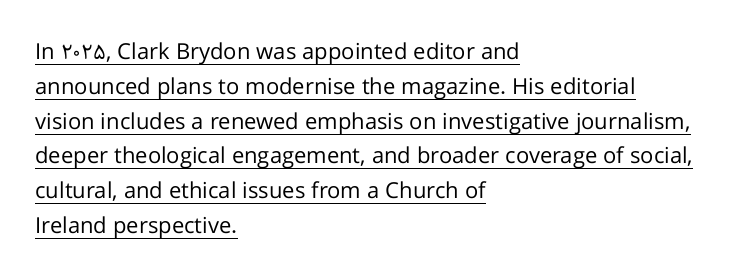
Casual observation: everything's shoved over to the left. No italicization has been applied; the sample stays upright. The block of text has a typical density, with ordinary space between rows. On a weight scale, this lands at 450 or below.
